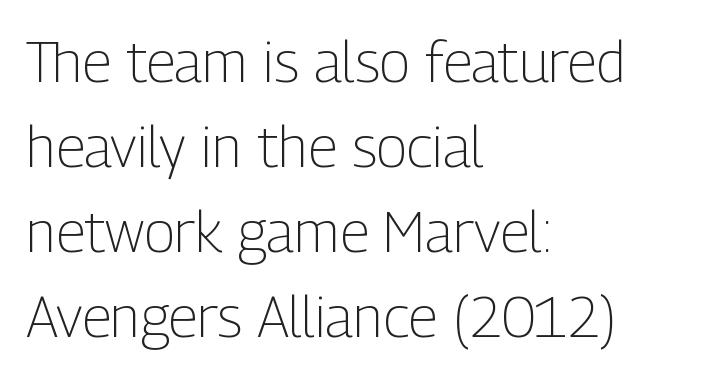
Caption: face not bold, strokes unweighted. The letters stand straight up with perfectly vertical stems. Quick note: interline space is typical. This rendering employs a face without finishing strokes, i.e., a sans-serif. Look at the tracking — it's just the regular setting, nothing added.
